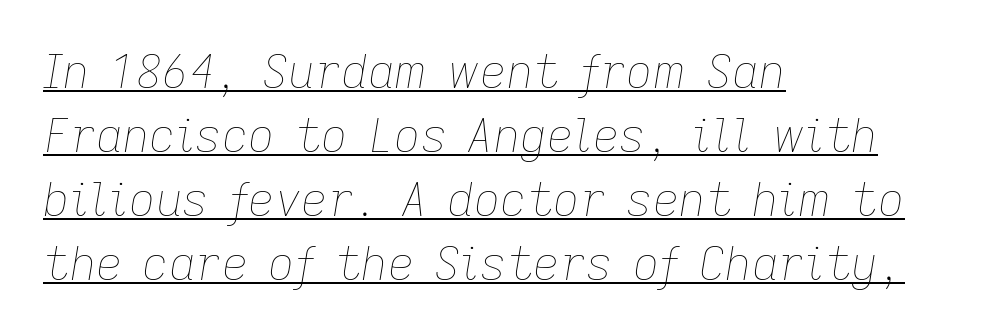
The passage shown has conventional tracking throughout. Spacing verdict: proportional, widths tailored to each character. Typeset ragged right — the left edge is the straight one. Weight: not bold — regular or lighter. Honestly, the underline is the first thing you notice here. Regarding leading, the lines here are spaced in the standard way.
